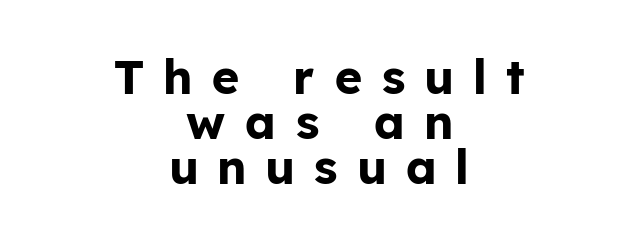
Q: Is the text bold? A: Yes.
Q: Is the text italic (slanted)? A: No, it is upright.
Q: Is the typeface a serif or a sans-serif typeface? A: Sans-serif.
Q: Is the text underlined? A: No.
Q: How is the paragraph aligned? A: Centered.
Q: Is the spacing between letters normal or unusually wide? A: Unusually wide.
Q: Is the spacing between lines tight, normal or loose? A: Tight.
Q: Width (condensed, normal, or wide)? A: Normal.
Q: Stroke contrast? A: Low.
Q: x-height? A: Medium.
Q: Monospaced? A: No.
